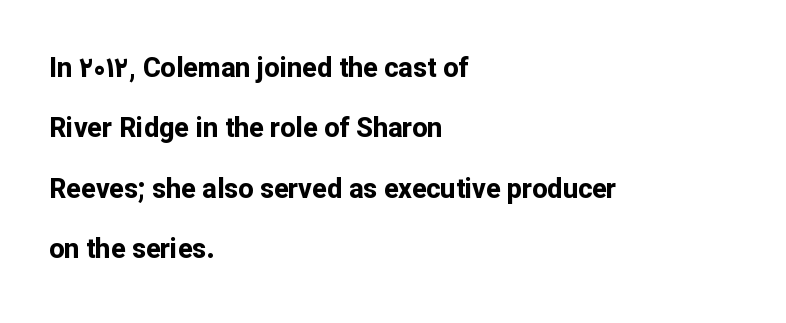
{"italic": "no", "bold": "yes", "underline": "no", "align": "left", "line_spacing": "loose", "line_spacing_ratio": 2.24, "letter_spacing": "normal", "letter_spacing_em": 0.0, "glyph_px": 27}
